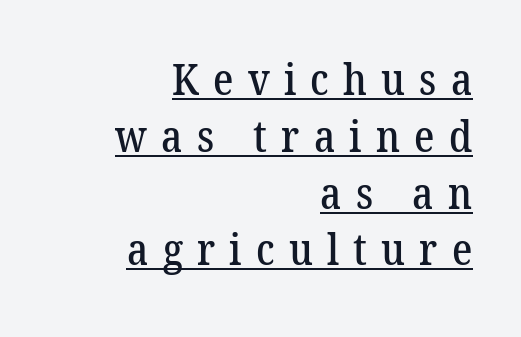
The image shows 43 px serif type; set right-aligned, normal line spacing (1.32x), unusually wide letter spacing (+0.33 em), underlined; low stroke contrast and a medium x-height.
